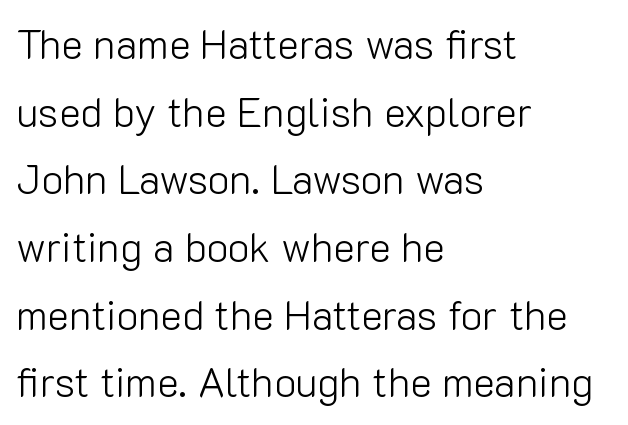
Q: Is the text bold? A: No.
Q: Is the text italic (slanted)? A: No, it is upright.
Q: Is the typeface a serif or a sans-serif typeface? A: Sans-serif.
Q: Is the text underlined? A: No.
Q: How is the paragraph aligned? A: Left-aligned.
Q: Is the spacing between letters normal or unusually wide? A: Normal.
Q: Is the spacing between lines tight, normal or loose? A: Normal.
Q: Width (condensed, normal, or wide)? A: Normal.
Q: Stroke contrast? A: Low.
Q: x-height? A: Medium.
Q: Monospaced? A: No.
